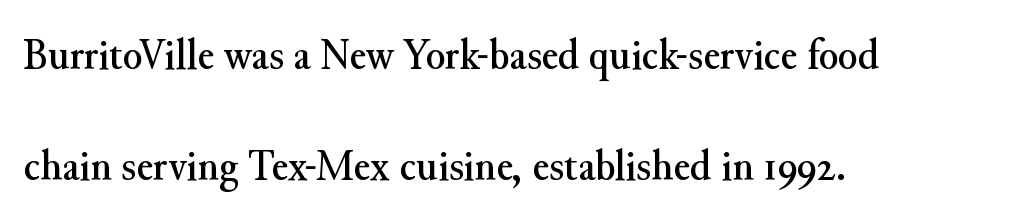
Q: Is the text italic (slanted)? A: No, it is upright.
Q: Is the typeface a serif or a sans-serif typeface? A: Serif.
Q: Is the text underlined? A: No.
Q: How is the paragraph aligned? A: Left-aligned.
Q: Is the spacing between letters normal or unusually wide? A: Normal.
Q: Is the spacing between lines tight, normal or loose? A: Loose.
Q: Width (condensed, normal, or wide)? A: Normal.
Q: Stroke contrast? A: Medium.
Q: x-height? A: Small.
Q: Monospaced? A: No.
